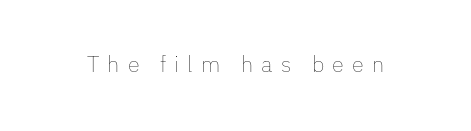
The image shows 22 px text type, upright; set unusually wide letter spacing (+0.36 em), not underlined.
